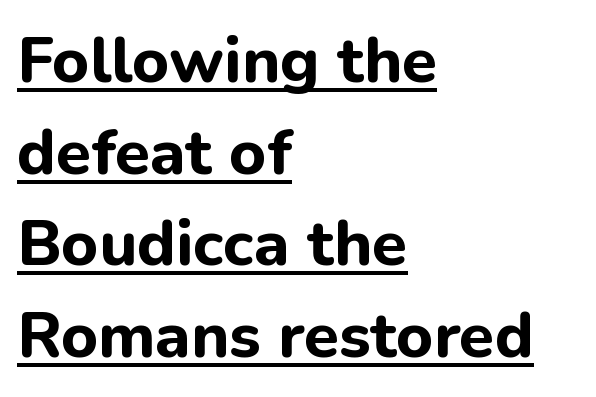
Q: Is the text bold? A: Yes.
Q: Is the text italic (slanted)? A: No, it is upright.
Q: Is the typeface a serif or a sans-serif typeface? A: Sans-serif.
Q: Is the text underlined? A: Yes.
Q: How is the paragraph aligned? A: Left-aligned.
Q: Is the spacing between letters normal or unusually wide? A: Normal.
Q: Is the spacing between lines tight, normal or loose? A: Normal.
Q: Width (condensed, normal, or wide)? A: Normal.
Q: Stroke contrast? A: Low.
Q: x-height? A: Medium.
Q: Monospaced? A: No.
